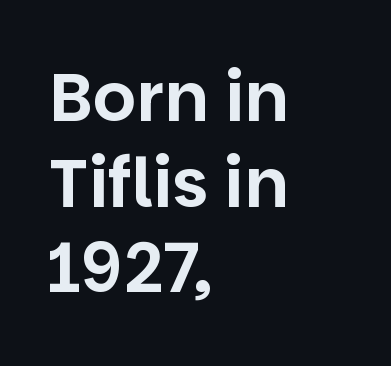
{"serif": "no", "italic": "no", "width": "normal", "stroke_contrast": "low", "x_height": "large", "monospaced": "no", "underline": "no", "align": "left", "line_spacing": "normal", "line_spacing_ratio": 1.26, "letter_spacing": "normal", "letter_spacing_em": 0.0, "glyph_px": 68}
